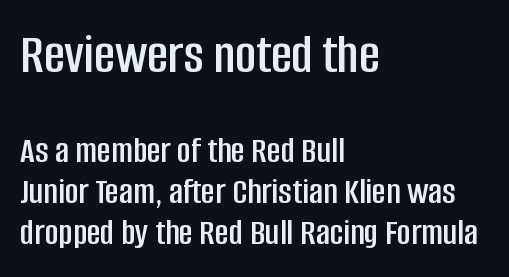
Q: Is the text italic (slanted)? A: No, it is upright.
Q: Is the typeface a serif or a sans-serif typeface? A: Sans-serif.
Q: Is the text underlined? A: No.
Q: How is the paragraph aligned? A: Left-aligned.
Q: Is the spacing between letters normal or unusually wide? A: Normal.
Q: Is the spacing between lines tight, normal or loose? A: Tight.
Q: Which block of text is set in a larger size, the first (top) or the second (bottom)? A: The first (top) one.
Q: Width (condensed, normal, or wide)? A: Condensed.
Q: Stroke contrast? A: Low.
Q: x-height? A: Large.
Q: Monospaced? A: No.
